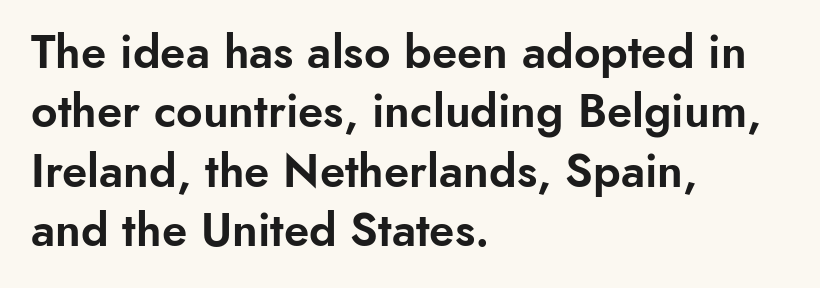
{"serif": "no", "italic": "no", "width": "normal", "stroke_contrast": "low", "x_height": "small", "monospaced": "no", "underline": "no", "align": "left", "line_spacing": "normal", "line_spacing_ratio": 1.29, "letter_spacing": "normal", "letter_spacing_em": 0.0, "glyph_px": 46}
